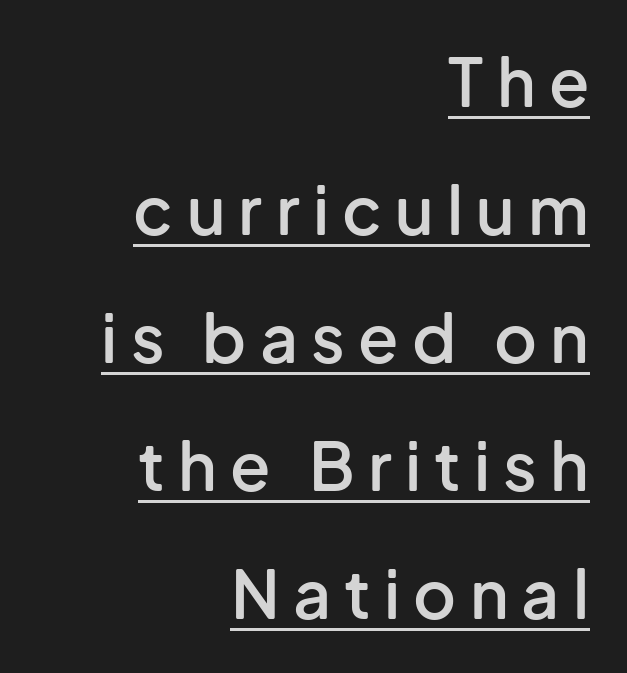
The image shows 66 px semibold sans-serif type, upright; set right-aligned, loose line spacing (1.94x), unusually wide letter spacing (+0.2 em), underlined; low stroke contrast and a medium x-height.
